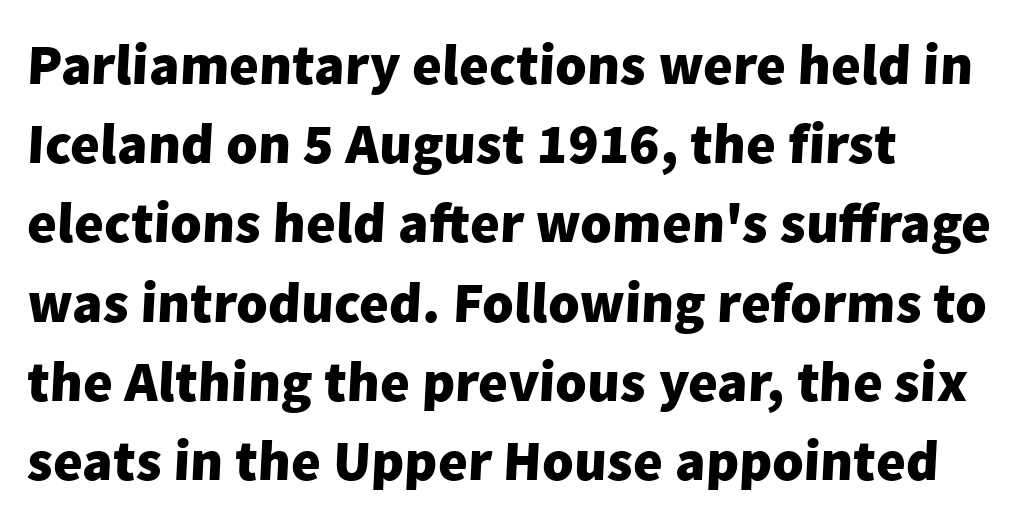
Q: Is the text bold? A: Yes.
Q: Is the typeface a serif or a sans-serif typeface? A: Sans-serif.
Q: Is the text underlined? A: No.
Q: How is the paragraph aligned? A: Left-aligned.
Q: Is the spacing between letters normal or unusually wide? A: Normal.
Q: Is the spacing between lines tight, normal or loose? A: Normal.
Q: Width (condensed, normal, or wide)? A: Normal.
Q: Stroke contrast? A: Low.
Q: x-height? A: Medium.
Q: Monospaced? A: No.
